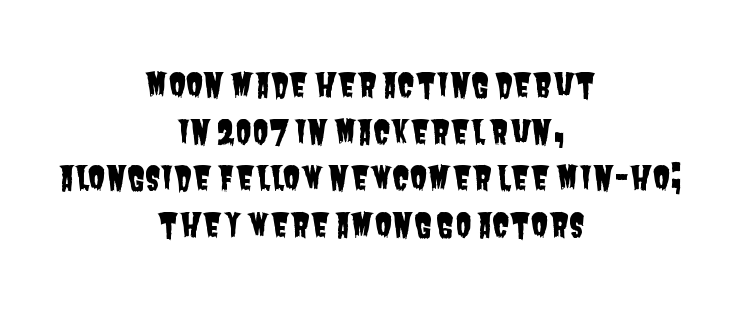
Honestly, there is no underline to notice here at all. Is the letter spacing exaggerated? No — it looks like the ordinary default. Line spacing here is normal. If you folded the block vertically in half, each line would mirror itself in length.
